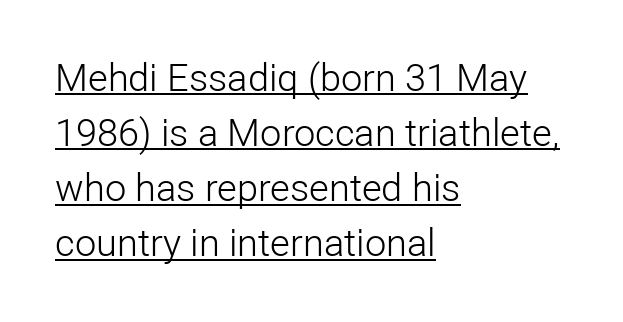
Q: Is the text bold? A: No.
Q: Is the text italic (slanted)? A: No, it is upright.
Q: Is the typeface a serif or a sans-serif typeface? A: Sans-serif.
Q: Is the text underlined? A: Yes.
Q: How is the paragraph aligned? A: Left-aligned.
Q: Is the spacing between letters normal or unusually wide? A: Normal.
Q: Is the spacing between lines tight, normal or loose? A: Normal.
Q: Width (condensed, normal, or wide)? A: Normal.
Q: Stroke contrast? A: Low.
Q: x-height? A: Medium.
Q: Monospaced? A: No.
